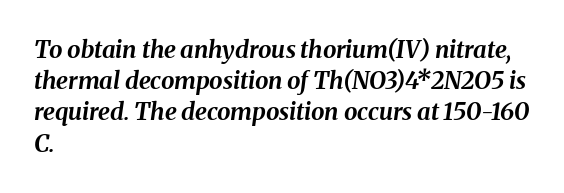
No extra tracking has been applied to these lines. Every character sits at an angle, as italics do. The compositor pushed each line to the left boundary. Is there much room between lines? A standard amount, neither cramped nor airy. These words are printed bold, with thick strokes throughout. Quick note: underline off.
